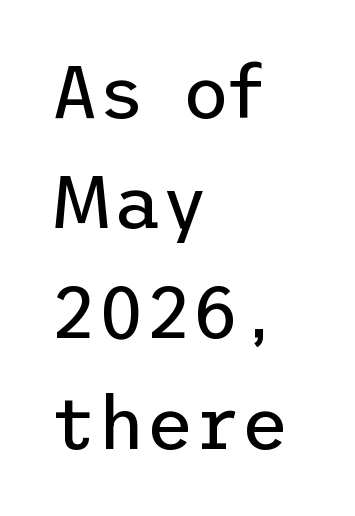
The image shows 73 px regular-weight sans-serif type, upright; set left-aligned, normal line spacing (1.51x), normal letter spacing, not underlined; low stroke contrast and a medium x-height.
